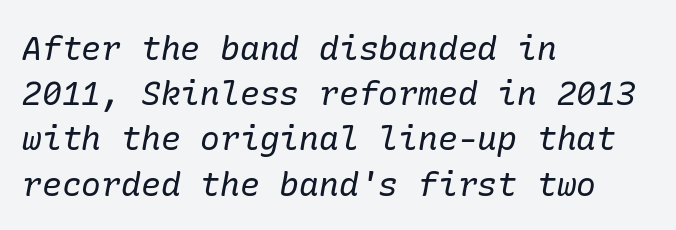
The image shows 33 px regular-weight type, italic (leaning right); set left-aligned, normal line spacing (1.37x), normal letter spacing, not underlined; low stroke contrast and a medium x-height.
